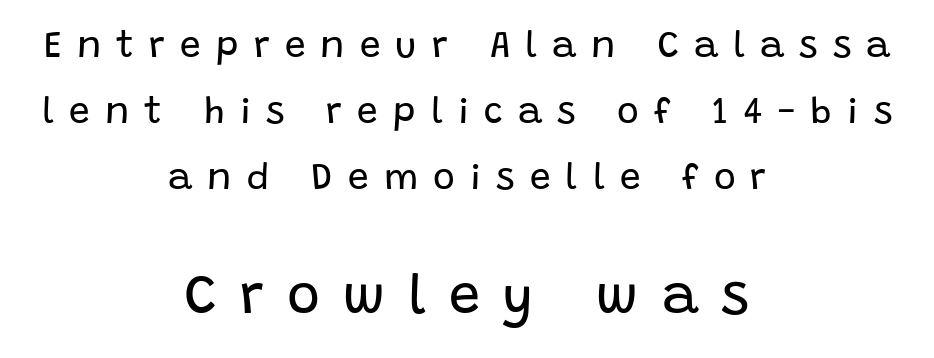
Q: Is the text bold? A: No.
Q: Is the text italic (slanted)? A: No, it is upright.
Q: Is the typeface a serif or a sans-serif typeface? A: Sans-serif.
Q: Is the text underlined? A: No.
Q: How is the paragraph aligned? A: Centered.
Q: Is the spacing between letters normal or unusually wide? A: Unusually wide.
Q: Which block of text is set in a larger size, the first (top) or the second (bottom)? A: The second (bottom) one.
Q: Width (condensed, normal, or wide)? A: Normal.
Q: Stroke contrast? A: Low.
Q: x-height? A: Large.
Q: Monospaced? A: No.
